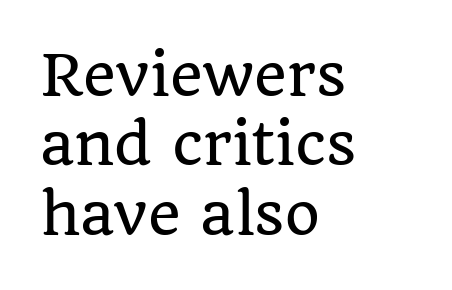
{"serif": "yes", "italic": "no", "width": "normal", "stroke_contrast": "low", "x_height": "large", "monospaced": "no", "underline": "no", "align": "left", "line_spacing_ratio": 1.24, "letter_spacing": "normal", "letter_spacing_em": 0.0, "glyph_px": 56}
